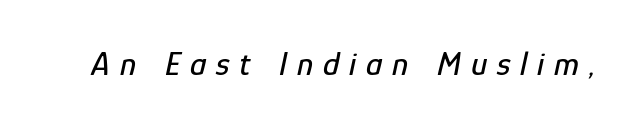
The passage shown is typed in a proportional face where columns would drift. The glyphs are unaccompanied by any horizontal stroke below them. Letter spacing: wide. The glyphs look as if they've been sheared to an angle.
